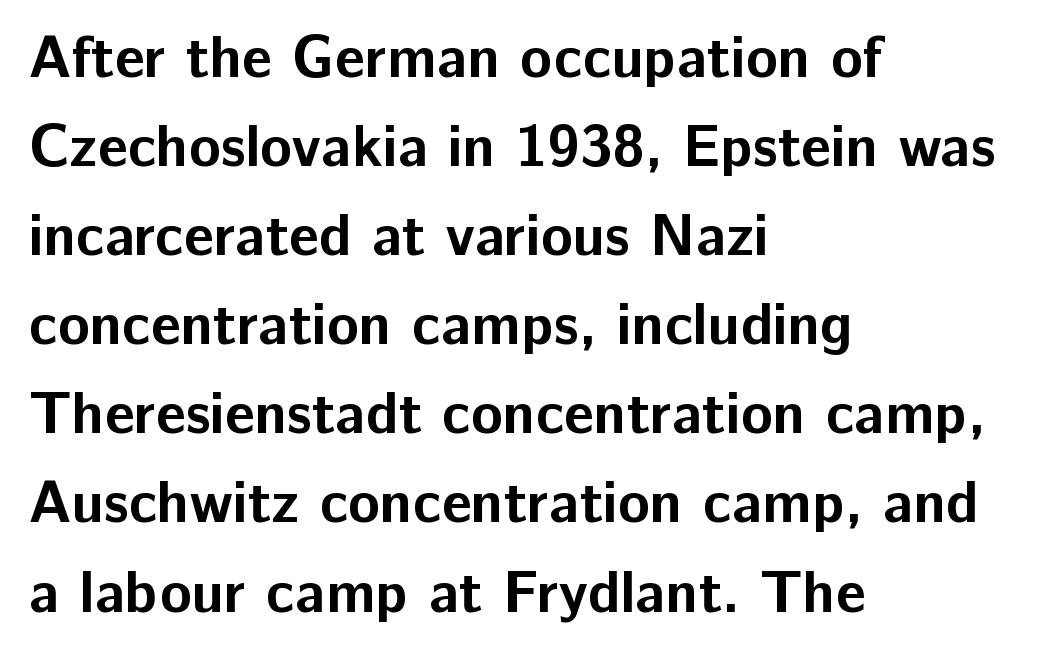
The image shows 59 px bold sans-serif type, upright; set left-aligned, normal line spacing (1.51x), normal letter spacing, not underlined; low stroke contrast and a medium x-height.
